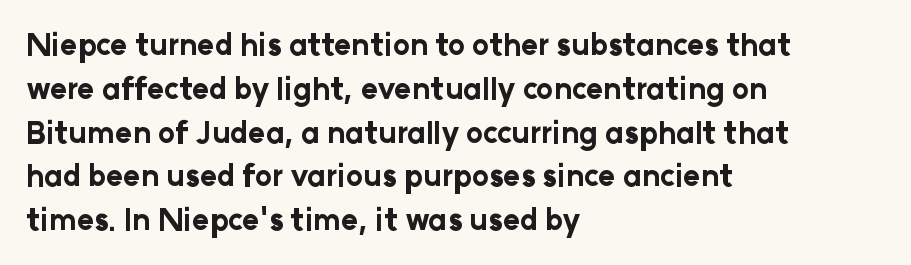
Q: Is the text bold? A: Yes.
Q: Is the text italic (slanted)? A: No, it is upright.
Q: Is the typeface a serif or a sans-serif typeface? A: Sans-serif.
Q: Is the text underlined? A: No.
Q: How is the paragraph aligned? A: Left-aligned.
Q: Is the spacing between letters normal or unusually wide? A: Normal.
Q: Is the spacing between lines tight, normal or loose? A: Normal.
Q: Width (condensed, normal, or wide)? A: Normal.
Q: Stroke contrast? A: Low.
Q: x-height? A: Medium.
Q: Monospaced? A: No.
